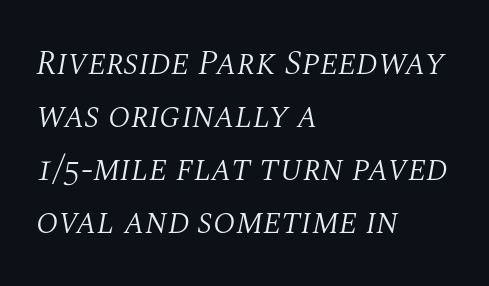
The image shows 35 px light serif type, italic (leaning right); set left-aligned, normal line spacing (1.51x), normal letter spacing, not underlined; medium stroke contrast and a large x-height.
